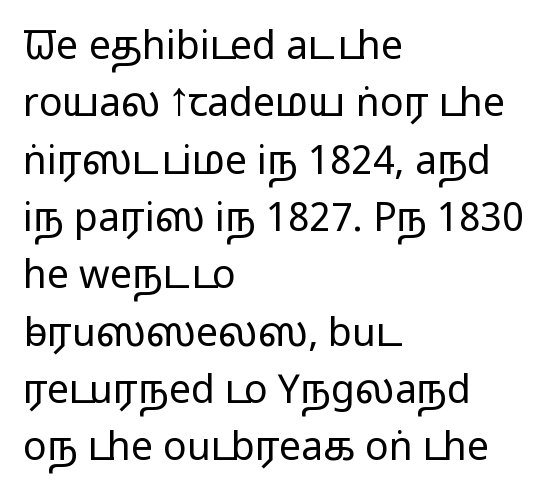
Q: Is the text bold? A: No.
Q: Is the text italic (slanted)? A: No, it is upright.
Q: Is the typeface a serif or a sans-serif typeface? A: Sans-serif.
Q: Is the text underlined? A: No.
Q: How is the paragraph aligned? A: Left-aligned.
Q: Is the spacing between letters normal or unusually wide? A: Normal.
Q: Is the spacing between lines tight, normal or loose? A: Normal.
Q: Width (condensed, normal, or wide)? A: Wide.
Q: Stroke contrast? A: Low.
Q: x-height? A: Medium.
Q: Monospaced? A: No.
